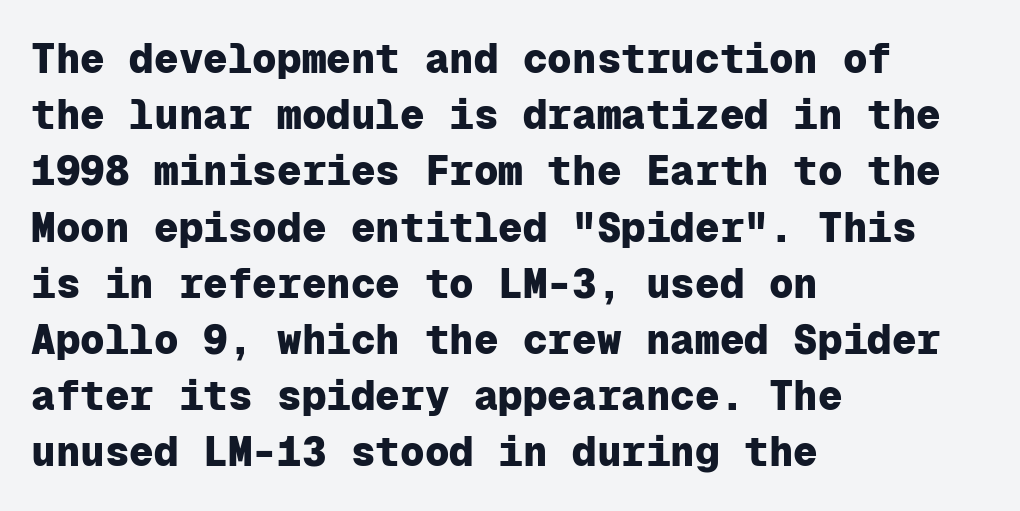
The image shows 41 px heavy sans-serif type, upright, monospaced; set left-aligned, normal line spacing (1.37x), normal letter spacing, not underlined; low stroke contrast and a medium x-height.
